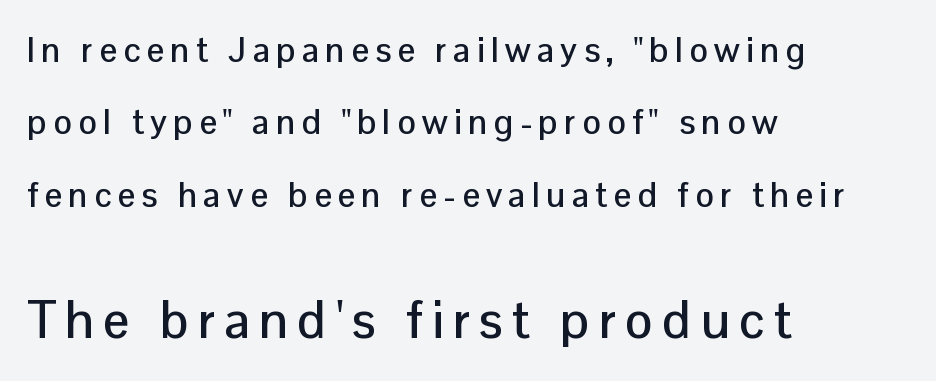
{"serif": "no", "italic": "no", "width": "normal", "stroke_contrast": "low", "x_height": "medium", "monospaced": "no", "underline": "no", "align": "left", "line_spacing": "loose", "line_spacing_ratio": 2.07, "larger_block": "second", "size_ratio": 1.49, "glyph_px": 52}
